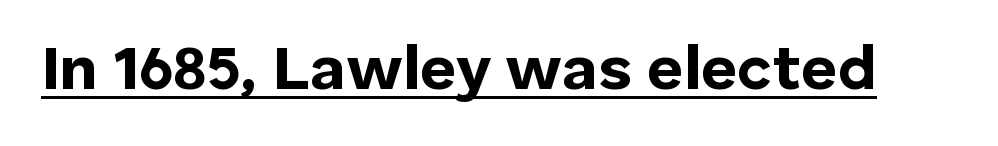
Q: Is the text bold? A: Yes.
Q: Is the text italic (slanted)? A: No, it is upright.
Q: Is the typeface a serif or a sans-serif typeface? A: Sans-serif.
Q: Is the text underlined? A: Yes.
Q: Is the spacing between letters normal or unusually wide? A: Normal.
Q: Width (condensed, normal, or wide)? A: Normal.
Q: Stroke contrast? A: Low.
Q: x-height? A: Medium.
Q: Monospaced? A: No.
